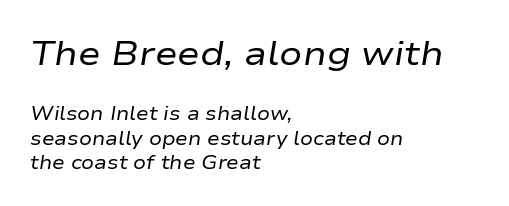
The image shows 34 px regular-weight, wide type, italic (leaning right); set left-aligned, normal line spacing (1.27x), normal letter spacing, not underlined; the first (top) block is 1.79x larger; low stroke contrast and a medium x-height.
